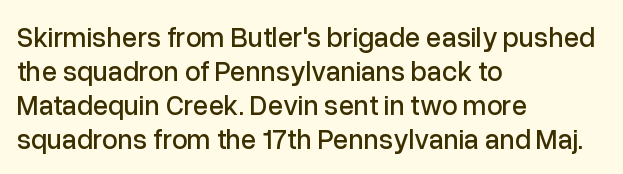
The image shows 28 px sans-serif type, upright; set left-aligned, line spacing 1.21x, normal letter spacing, not underlined; low stroke contrast and a medium x-height.
